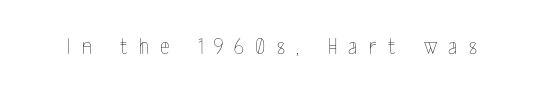
The axis of the letterforms is exactly vertical. Each row of text sits above clean, open space. How are the letters spaced? Widely, with obvious added tracking. Compared with a typical body face, this is equally light or lighter still.
